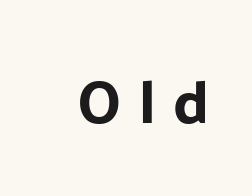
The space directly below the letters is spotless. No italicization has been applied; the sample stays upright. The face used here is proportionally spaced, like ordinary book or web type. This sample uses a sans-serif face. Caption: expanded tracking, letters set apart.
